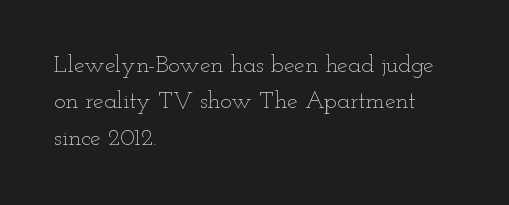
The foot of each line stays bare and open. These lines stack with their left ends in a neat column. Italic: no, the glyphs are upright roman. These lines sit exactly where default settings would place them.
